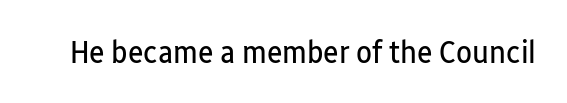
{"serif": "no", "italic": "no", "bold": "no", "weight": "regular", "width": "condensed", "stroke_contrast": "low", "x_height": "medium", "monospaced": "no", "underline": "no", "letter_spacing": "normal", "letter_spacing_em": 0.0, "glyph_px": 33}
